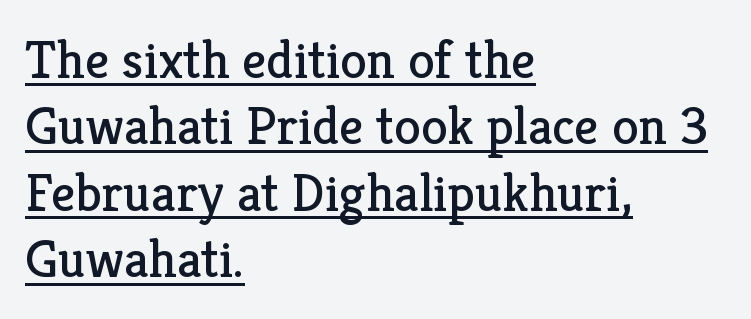
Q: Is the text bold? A: No.
Q: Is the text italic (slanted)? A: No, it is upright.
Q: Is the typeface a serif or a sans-serif typeface? A: Serif.
Q: Is the text underlined? A: Yes.
Q: How is the paragraph aligned? A: Left-aligned.
Q: Is the spacing between letters normal or unusually wide? A: Normal.
Q: Width (condensed, normal, or wide)? A: Normal.
Q: Stroke contrast? A: Low.
Q: x-height? A: Medium.
Q: Monospaced? A: No.
